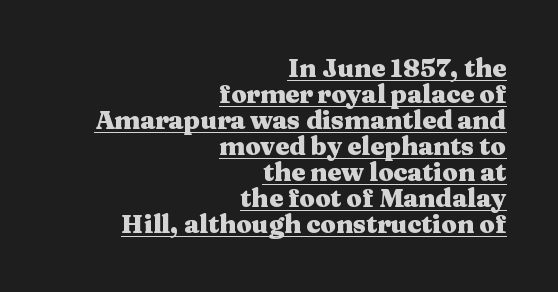
Q: Is the text bold? A: Yes.
Q: Is the text italic (slanted)? A: No, it is upright.
Q: Is the text underlined? A: Yes.
Q: How is the paragraph aligned? A: Right-aligned.
Q: Is the spacing between letters normal or unusually wide? A: Normal.
Q: Is the spacing between lines tight, normal or loose? A: Tight.
